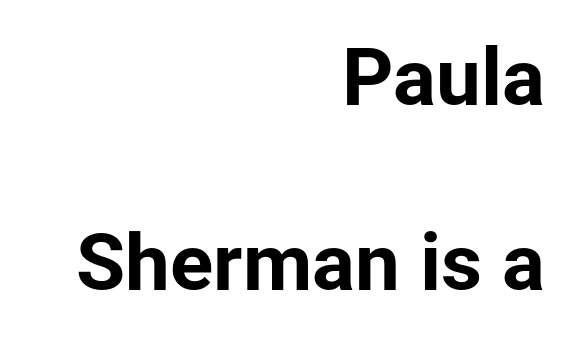
The compositor pushed each line to the right boundary. Descenders are the only things crossing below the line. A typesetter would call this zero additional tracking. Emphasis by weight is at full strength: bold. If you measured baseline to baseline, you'd find a long distance. The text was rendered using a sans face with plain stroke endings.
